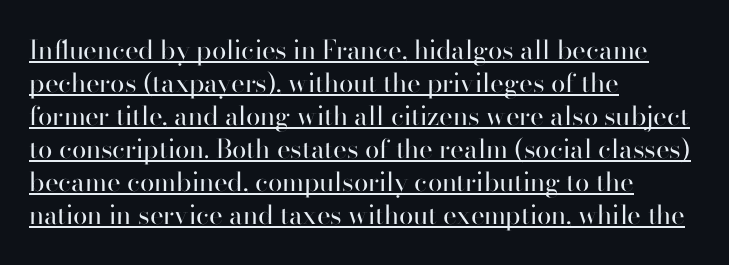
{"italic": "no", "bold": "no", "underline": "yes", "align": "left", "line_spacing": "normal", "line_spacing_ratio": 1.27, "letter_spacing": "normal", "letter_spacing_em": 0.0, "glyph_px": 26}
